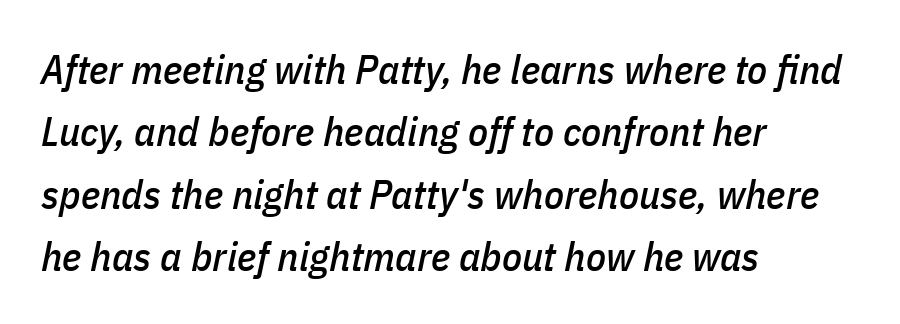
{"italic": "yes", "lean": "right", "slant_degrees": 11, "width": "condensed", "stroke_contrast": "low", "x_height": "medium", "monospaced": "no", "underline": "no", "align": "left", "line_spacing": "normal", "line_spacing_ratio": 1.52, "letter_spacing": "normal", "letter_spacing_em": 0.0, "glyph_px": 41}
